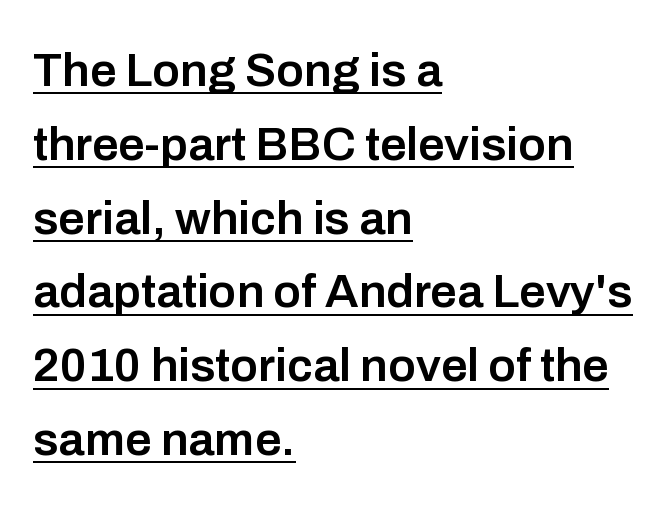
The image shows 47 px semibold sans-serif type, upright; set left-aligned, normal line spacing (1.57x), normal letter spacing, underlined; low stroke contrast and a medium x-height.
